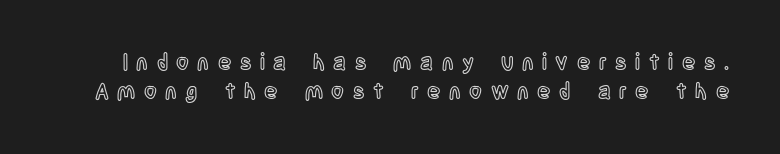
Q: Is the text italic (slanted)? A: No, it is upright.
Q: Is the text underlined? A: No.
Q: Is the spacing between letters normal or unusually wide? A: Unusually wide.
Q: Is the spacing between lines tight, normal or loose? A: Normal.
